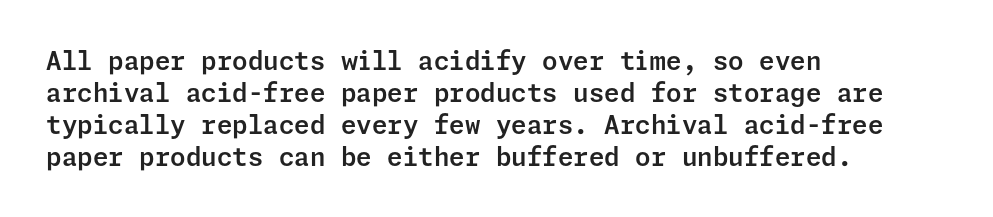
{"italic": "no", "underline": "no", "align": "left", "line_spacing": "normal", "line_spacing_ratio": 1.28, "letter_spacing": "normal", "letter_spacing_em": 0.0, "glyph_px": 25}
